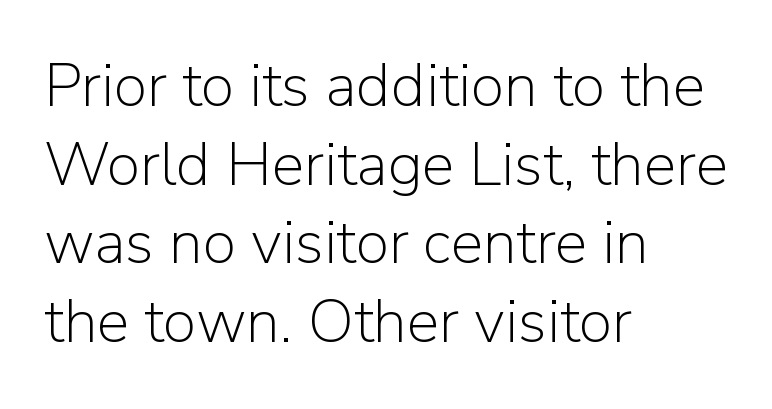
Q: Is the text bold? A: No.
Q: Is the text italic (slanted)? A: No, it is upright.
Q: Is the typeface a serif or a sans-serif typeface? A: Sans-serif.
Q: Is the text underlined? A: No.
Q: How is the paragraph aligned? A: Left-aligned.
Q: Is the spacing between letters normal or unusually wide? A: Normal.
Q: Is the spacing between lines tight, normal or loose? A: Normal.
Q: Width (condensed, normal, or wide)? A: Normal.
Q: Stroke contrast? A: Low.
Q: x-height? A: Medium.
Q: Monospaced? A: No.
